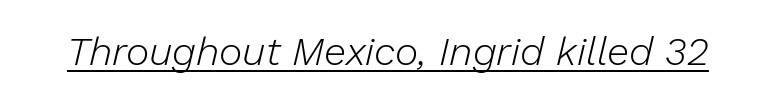
Q: Is the text bold? A: No.
Q: Is the text italic (slanted)? A: Yes, it leans right by about 13 degrees.
Q: Is the text underlined? A: Yes.
Q: Is the spacing between letters normal or unusually wide? A: Normal.
Q: Width (condensed, normal, or wide)? A: Normal.
Q: Stroke contrast? A: Low.
Q: x-height? A: Medium.
Q: Monospaced? A: No.
